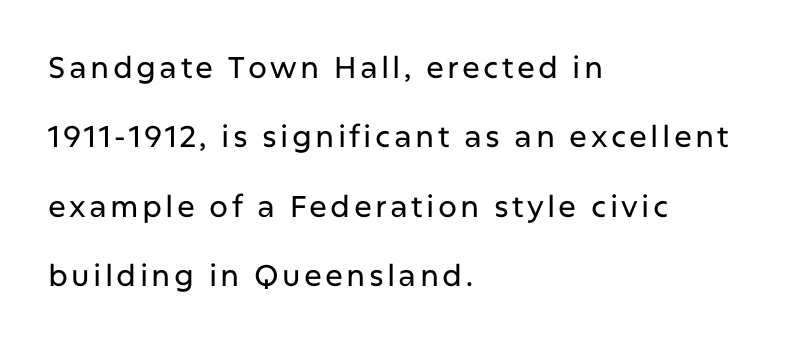
Q: Is the text italic (slanted)? A: No, it is upright.
Q: Is the typeface a serif or a sans-serif typeface? A: Sans-serif.
Q: Is the text underlined? A: No.
Q: How is the paragraph aligned? A: Left-aligned.
Q: Is the spacing between lines tight, normal or loose? A: Loose.
Q: Width (condensed, normal, or wide)? A: Normal.
Q: Stroke contrast? A: Low.
Q: x-height? A: Medium.
Q: Monospaced? A: No.
